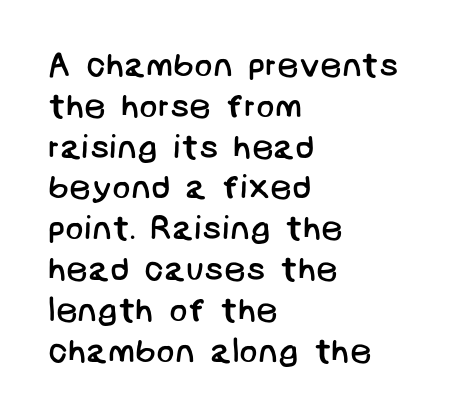
Q: Is the text bold? A: No.
Q: Is the typeface a serif or a sans-serif typeface? A: Sans-serif.
Q: Is the text underlined? A: No.
Q: How is the paragraph aligned? A: Left-aligned.
Q: Is the spacing between letters normal or unusually wide? A: Normal.
Q: Width (condensed, normal, or wide)? A: Normal.
Q: Stroke contrast? A: Low.
Q: x-height? A: Large.
